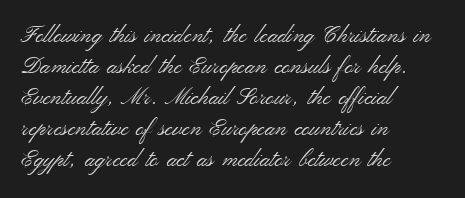
Q: Is the text bold? A: No.
Q: Is the text italic (slanted)? A: Yes.
Q: Is the text underlined? A: No.
Q: How is the paragraph aligned? A: Left-aligned.
Q: Is the spacing between letters normal or unusually wide? A: Normal.
Q: Is the spacing between lines tight, normal or loose? A: Normal.
